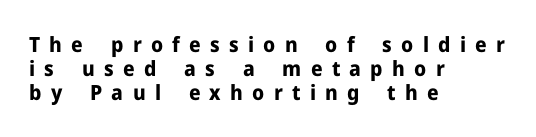
The typesetting leans heavy: a genuine bold. Layout note: lines flush left. The line texture is sparse and dotted thanks to wide tracking. Rendered with straight, roman letterforms. The lines are packed closely together with very little leading. This rendering features lettering with no underline.
